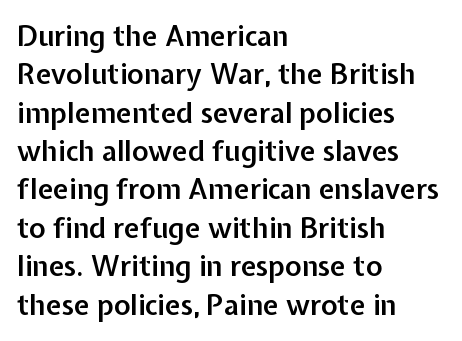
{"serif": "no", "italic": "no", "bold": "semi", "weight": "semibold", "width": "normal", "stroke_contrast": "low", "x_height": "medium", "monospaced": "no", "underline": "no", "align": "left", "line_spacing": "normal", "line_spacing_ratio": 1.37, "letter_spacing": "normal", "letter_spacing_em": 0.0, "glyph_px": 28}
